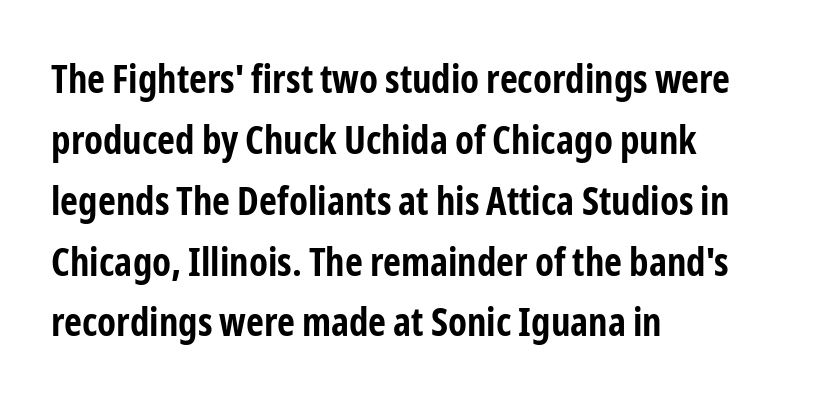
Q: Is the text bold? A: Yes.
Q: Is the text italic (slanted)? A: No, it is upright.
Q: Is the typeface a serif or a sans-serif typeface? A: Sans-serif.
Q: Is the text underlined? A: No.
Q: How is the paragraph aligned? A: Left-aligned.
Q: Is the spacing between letters normal or unusually wide? A: Normal.
Q: Is the spacing between lines tight, normal or loose? A: Normal.
Q: Width (condensed, normal, or wide)? A: Condensed.
Q: Stroke contrast? A: Low.
Q: x-height? A: Medium.
Q: Monospaced? A: No.
